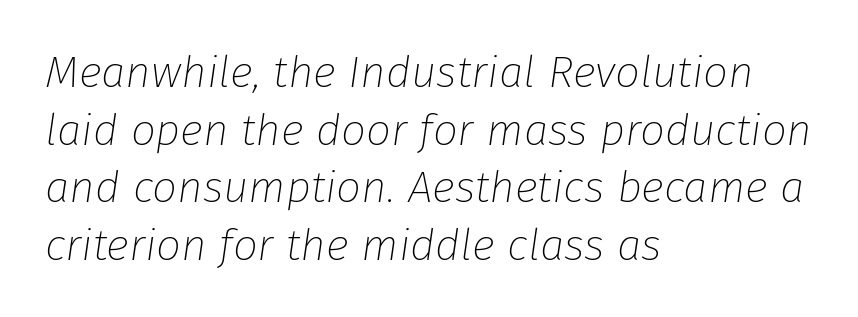
Q: Is the text bold? A: No.
Q: Is the text italic (slanted)? A: Yes, it leans right by about 8 degrees.
Q: Is the text underlined? A: No.
Q: How is the paragraph aligned? A: Left-aligned.
Q: Is the spacing between letters normal or unusually wide? A: Normal.
Q: Is the spacing between lines tight, normal or loose? A: Normal.
Q: Width (condensed, normal, or wide)? A: Normal.
Q: Stroke contrast? A: Low.
Q: x-height? A: Medium.
Q: Monospaced? A: No.
